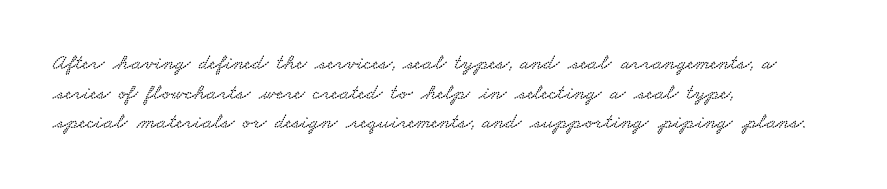
{"underline": "no", "align": "left", "line_spacing": "normal", "line_spacing_ratio": 1.35, "letter_spacing": "normal", "letter_spacing_em": 0.0, "glyph_px": 22}
